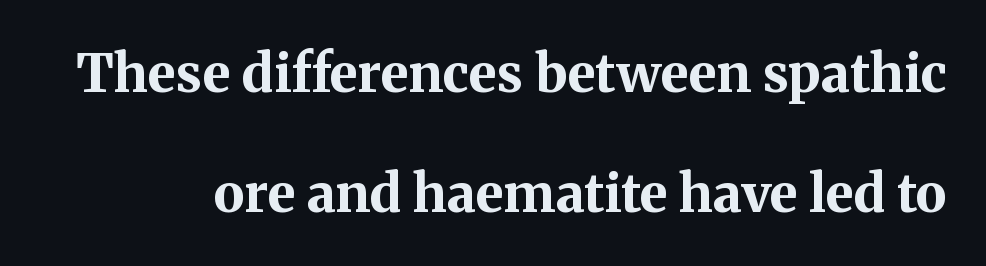
{"serif": "yes", "italic": "no", "bold": "yes", "weight": "bold", "width": "normal", "stroke_contrast": "medium", "x_height": "medium", "monospaced": "no", "underline": "no", "line_spacing": "loose", "line_spacing_ratio": 2.26, "letter_spacing": "normal", "letter_spacing_em": 0.0, "glyph_px": 53}
